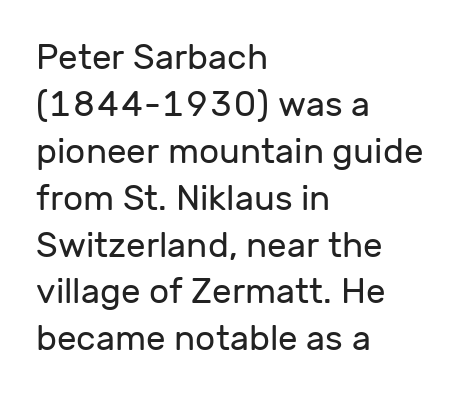
{"serif": "no", "italic": "no", "bold": "no", "weight": "regular", "width": "normal", "stroke_contrast": "low", "x_height": "medium", "monospaced": "no", "underline": "no", "align": "left", "line_spacing": "normal", "line_spacing_ratio": 1.34, "letter_spacing": "normal", "letter_spacing_em": 0.0, "glyph_px": 35}
